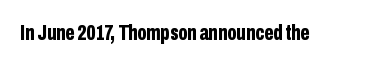
{"italic": "no", "bold": "yes", "underline": "no", "letter_spacing": "normal", "letter_spacing_em": 0.0, "glyph_px": 22}
